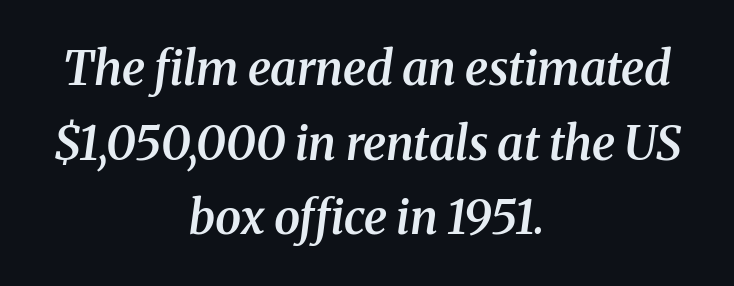
The designer left line spacing at the default. On the weight axis this lands at semibold, roughly 600. This is oblique type, the kind used for emphasis or titles. Words float on clear page, feet unadorned. Does extra space separate the letters? No, they use regular spacing. The typeface chosen for these lines features serifs.
